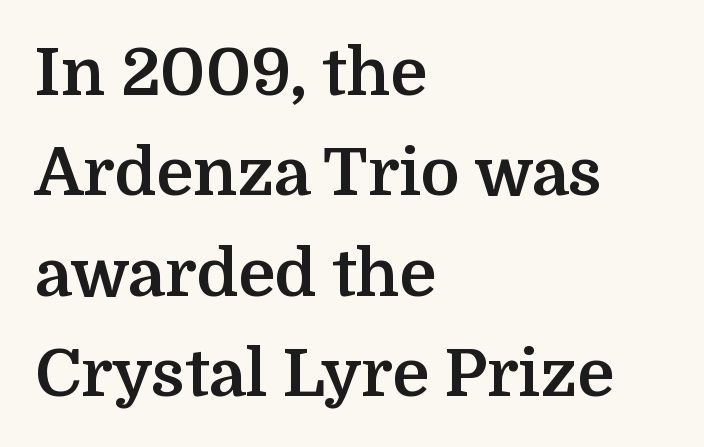
The image shows 66 px bold serif type, upright; set left-aligned, normal line spacing (1.52x), normal letter spacing, not underlined; medium stroke contrast and a medium x-height.
